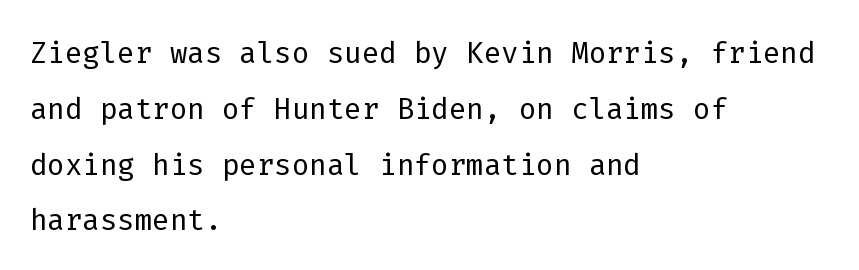
{"serif": "no", "italic": "no", "bold": "no", "weight": "light", "width": "normal", "stroke_contrast": "low", "x_height": "medium", "monospaced": "yes", "underline": "no", "align": "left", "line_spacing": "normal", "line_spacing_ratio": 1.36, "letter_spacing": "normal", "letter_spacing_em": 0.0, "glyph_px": 41}
